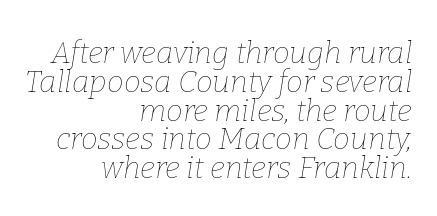
Q: Is the text bold? A: No.
Q: Is the text italic (slanted)? A: Yes, it leans right by about 9 degrees.
Q: Is the text underlined? A: No.
Q: How is the paragraph aligned? A: Right-aligned.
Q: Is the spacing between letters normal or unusually wide? A: Normal.
Q: Is the spacing between lines tight, normal or loose? A: Tight.
Q: Width (condensed, normal, or wide)? A: Normal.
Q: Stroke contrast? A: Low.
Q: x-height? A: Medium.
Q: Monospaced? A: No.
